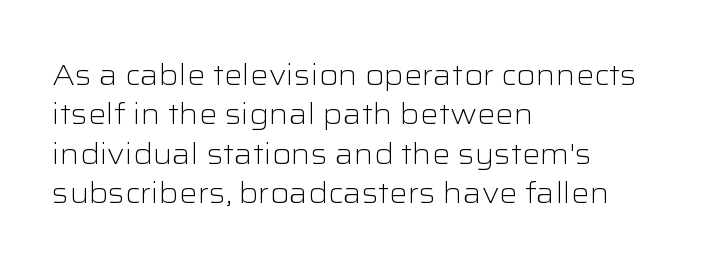
The image shows 29 px light, wide sans-serif type, upright; set left-aligned, normal line spacing (1.36x), normal letter spacing, not underlined; low stroke contrast and a medium x-height.
